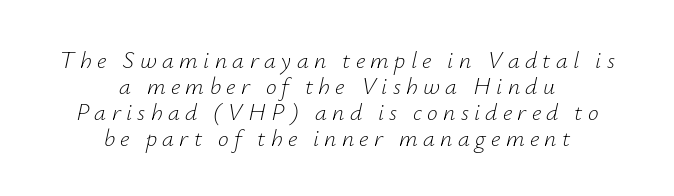
The image shows 24 px text type, italic (leaning right); set centered, tight line spacing (1.09x), unusually wide letter spacing (+0.22 em), not underlined.
